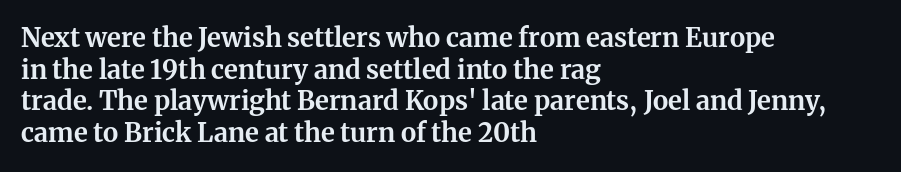
{"italic": "no", "bold": "yes", "underline": "no", "align": "left", "line_spacing_ratio": 1.22, "letter_spacing": "normal", "letter_spacing_em": 0.0, "glyph_px": 26}
